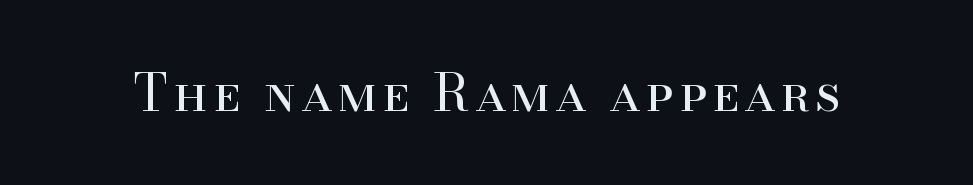
The image shows 51 px regular-weight serif type, upright; set not underlined; high stroke contrast and a small x-height.
